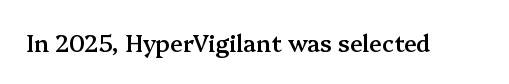
{"italic": "no", "bold": "semi", "underline": "no", "letter_spacing": "normal", "letter_spacing_em": 0.0, "glyph_px": 23}
